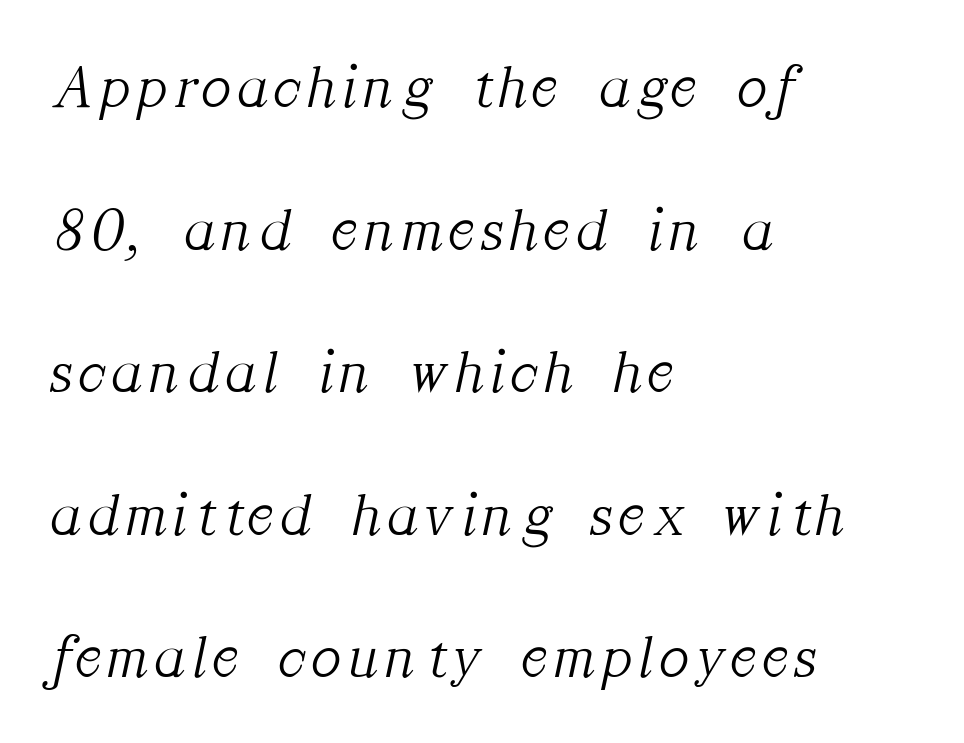
Q: Is the text bold? A: No.
Q: Is the text italic (slanted)? A: Yes, it leans right by about 12 degrees.
Q: Is the typeface a serif or a sans-serif typeface? A: Serif.
Q: Is the text underlined? A: No.
Q: How is the paragraph aligned? A: Left-aligned.
Q: Is the spacing between lines tight, normal or loose? A: Loose.
Q: Width (condensed, normal, or wide)? A: Normal.
Q: Stroke contrast? A: Medium.
Q: x-height? A: Medium.
Q: Monospaced? A: No.
